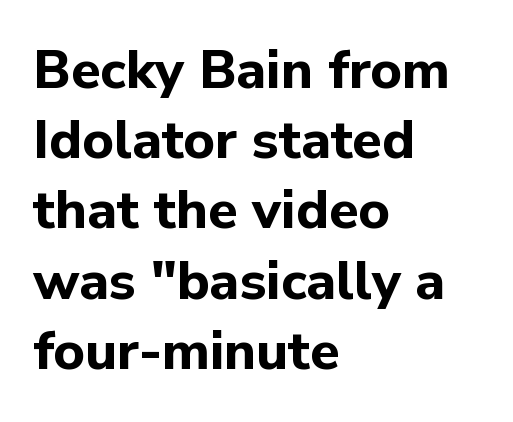
This rendering uses left alignment, leaving the right contour irregular. Stroke thickness is high; the sample reads as a true bold. The letters carry no serifs — their stems end cleanly without finishing strokes. Regarding leading, the lines here are spaced in the standard way. This sample uses plain, unmodified letter spacing.
